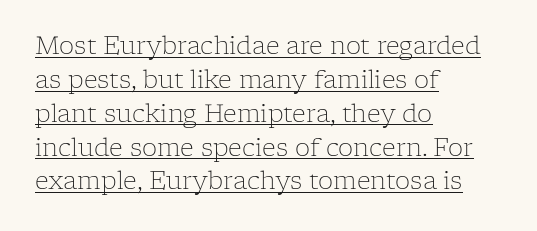
The image shows 24 px text type, upright; set left-aligned, normal line spacing (1.41x), normal letter spacing, underlined.
